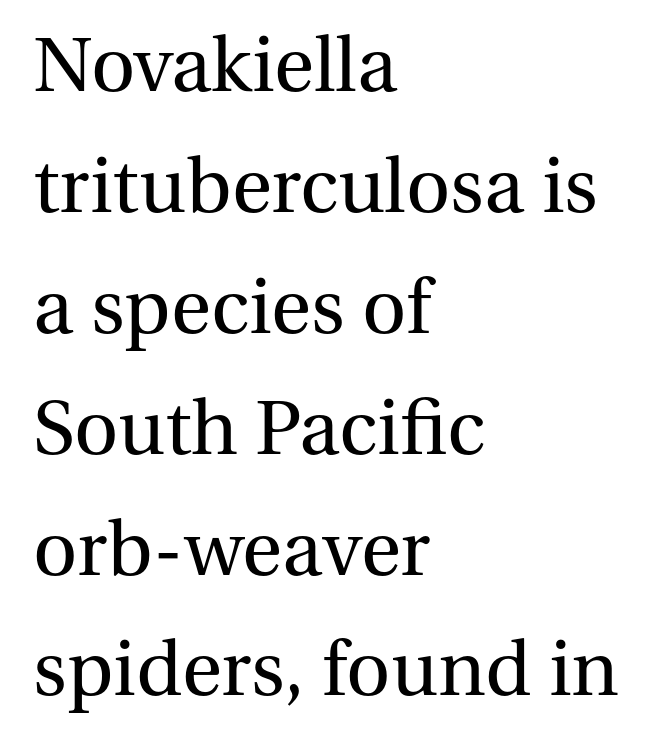
Q: Is the text bold? A: No.
Q: Is the text italic (slanted)? A: No, it is upright.
Q: Is the typeface a serif or a sans-serif typeface? A: Serif.
Q: Is the text underlined? A: No.
Q: How is the paragraph aligned? A: Left-aligned.
Q: Is the spacing between letters normal or unusually wide? A: Normal.
Q: Is the spacing between lines tight, normal or loose? A: Normal.
Q: Width (condensed, normal, or wide)? A: Normal.
Q: Stroke contrast? A: Medium.
Q: x-height? A: Medium.
Q: Monospaced? A: No.
